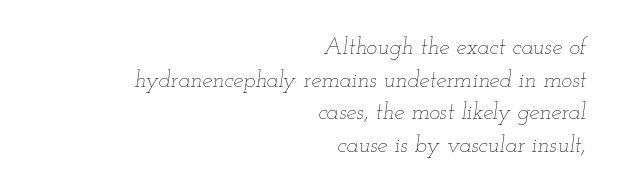
{"italic": "yes", "lean": "right", "slant_degrees": 12, "bold": "no", "underline": "no", "align": "right", "line_spacing": "normal", "line_spacing_ratio": 1.42, "letter_spacing": "normal", "letter_spacing_em": 0.0, "glyph_px": 23}
